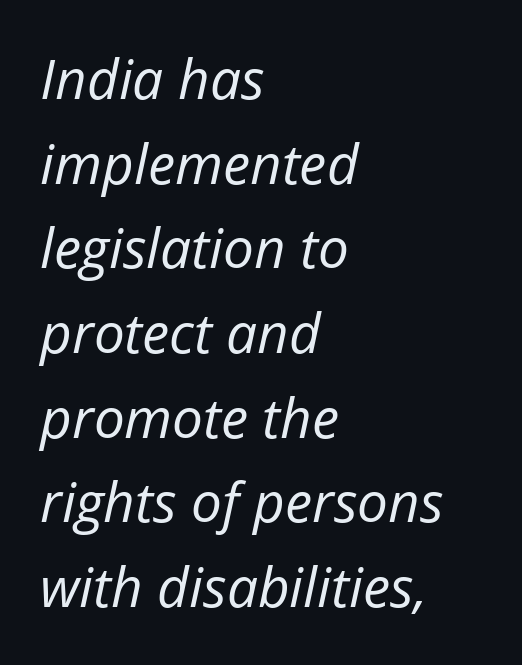
Q: Is the text bold? A: No.
Q: Is the text italic (slanted)? A: Yes, it leans right by about 12 degrees.
Q: Is the text underlined? A: No.
Q: How is the paragraph aligned? A: Left-aligned.
Q: Is the spacing between letters normal or unusually wide? A: Normal.
Q: Is the spacing between lines tight, normal or loose? A: Normal.
Q: Width (condensed, normal, or wide)? A: Normal.
Q: Stroke contrast? A: Low.
Q: x-height? A: Medium.
Q: Monospaced? A: No.
